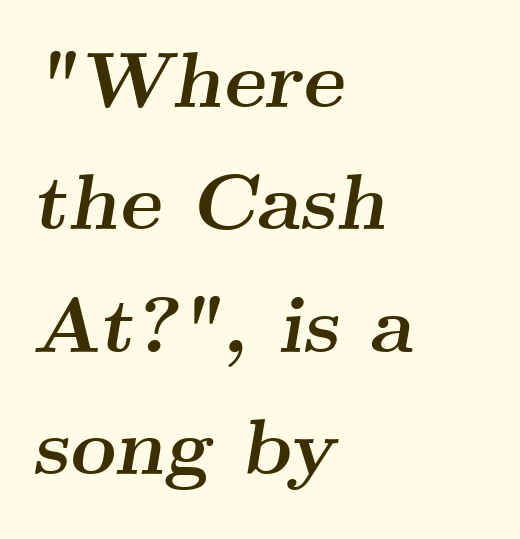
The image shows 79 px semibold, wide serif type, italic (leaning right); set left-aligned, normal line spacing (1.55x), normal letter spacing, not underlined; medium stroke contrast and a small x-height.
